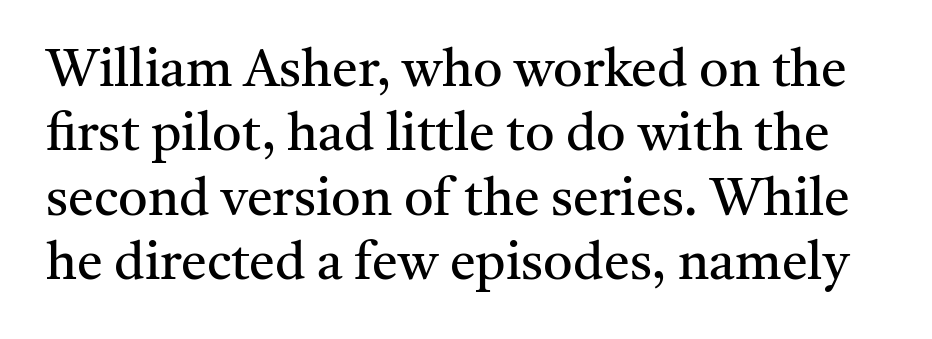
The type family on display is of the serif kind. The font is comparable to plain body text, perhaps lighter. Style check: upright. Words appear dense and cohesive because spacing is normal.
